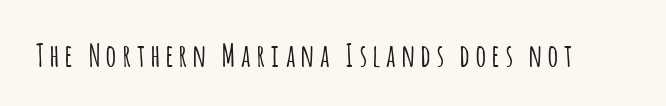
Q: Is the text italic (slanted)? A: No, it is upright.
Q: Is the typeface a serif or a sans-serif typeface? A: Sans-serif.
Q: Is the text underlined? A: No.
Q: Is the spacing between letters normal or unusually wide? A: Unusually wide.
Q: Width (condensed, normal, or wide)? A: Condensed.
Q: Stroke contrast? A: Low.
Q: x-height? A: Large.
Q: Monospaced? A: No.
